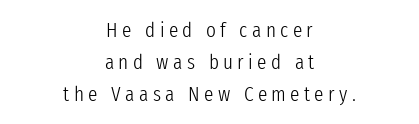
The image shows 21 px text type, upright; set centered, normal line spacing (1.52x), unusually wide letter spacing (+0.21 em), not underlined.
